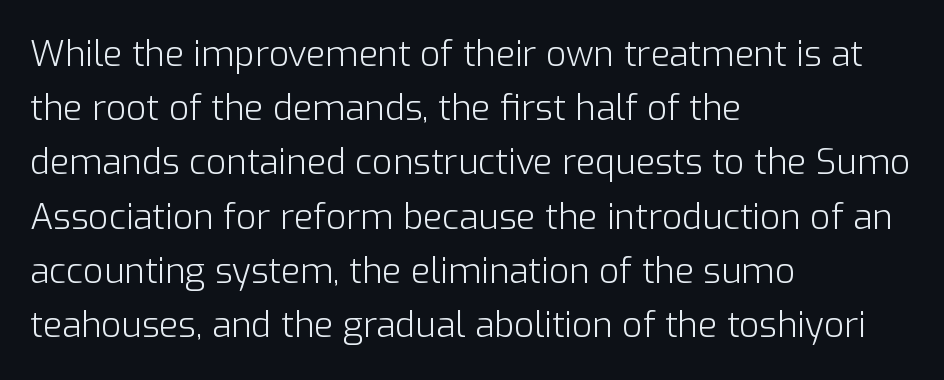
The face used here is rendered with its standard letterfit. The rows are spaced the way most documents space them. A typesetter would call this proportional, since set widths differ per character. Lines of text with bare space underneath. A quiet, ordinary-to-light weight characterises the typeface.
